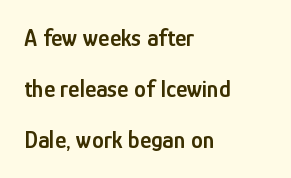
The image shows 24 px text type, upright; set left-aligned, loose line spacing (2.12x), normal letter spacing, not underlined.
